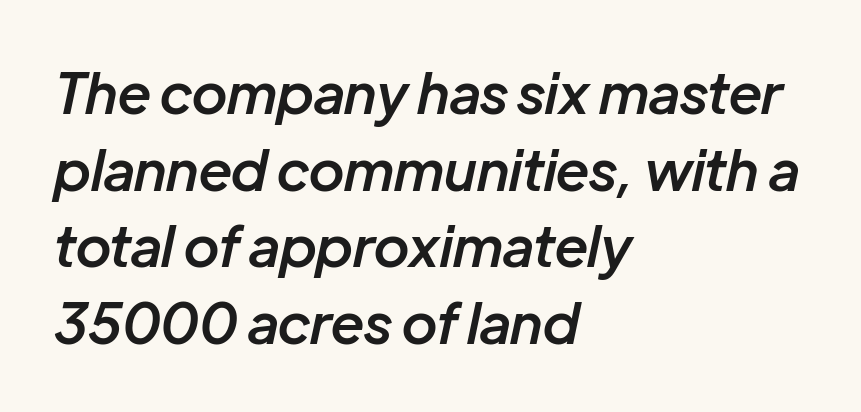
{"italic": "yes", "lean": "right", "slant_degrees": 12, "bold": "semi", "weight": "semibold", "width": "normal", "stroke_contrast": "low", "x_height": "medium", "monospaced": "no", "underline": "no", "align": "left", "line_spacing": "normal", "line_spacing_ratio": 1.37, "letter_spacing": "normal", "letter_spacing_em": 0.0, "glyph_px": 56}
